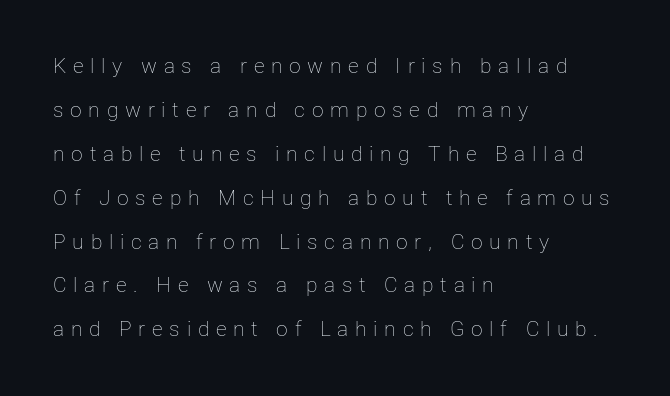
Q: Is the text bold? A: No.
Q: Is the text italic (slanted)? A: No, it is upright.
Q: Is the text underlined? A: No.
Q: How is the paragraph aligned? A: Left-aligned.
Q: Is the spacing between letters normal or unusually wide? A: Unusually wide.
Q: Is the spacing between lines tight, normal or loose? A: Loose.
